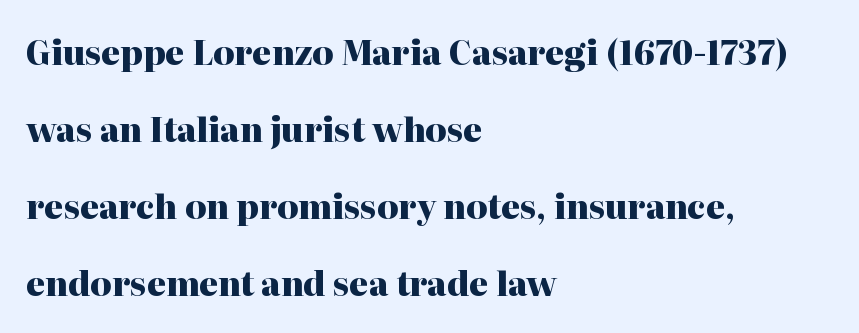
Honestly, there is no underline to notice here at all. If you drew a line through each stem, it would be perfectly vertical. The passage shown has conventional tracking throughout. The rendering uses a bold face; every stroke is thick and dark.
